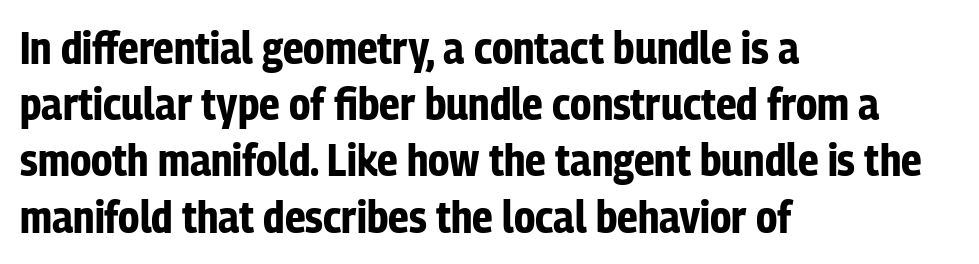
The image shows 45 px bold, condensed sans-serif type, upright; set left-aligned, normal line spacing (1.25x), normal letter spacing, not underlined; low stroke contrast and a medium x-height.
